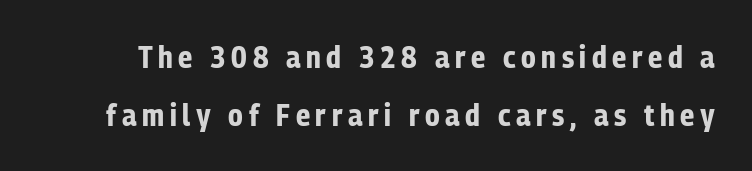
Q: Is the text bold? A: Yes.
Q: Is the text italic (slanted)? A: No, it is upright.
Q: Is the typeface a serif or a sans-serif typeface? A: Sans-serif.
Q: Is the text underlined? A: No.
Q: Width (condensed, normal, or wide)? A: Condensed.
Q: Stroke contrast? A: Low.
Q: x-height? A: Medium.
Q: Monospaced? A: No.
